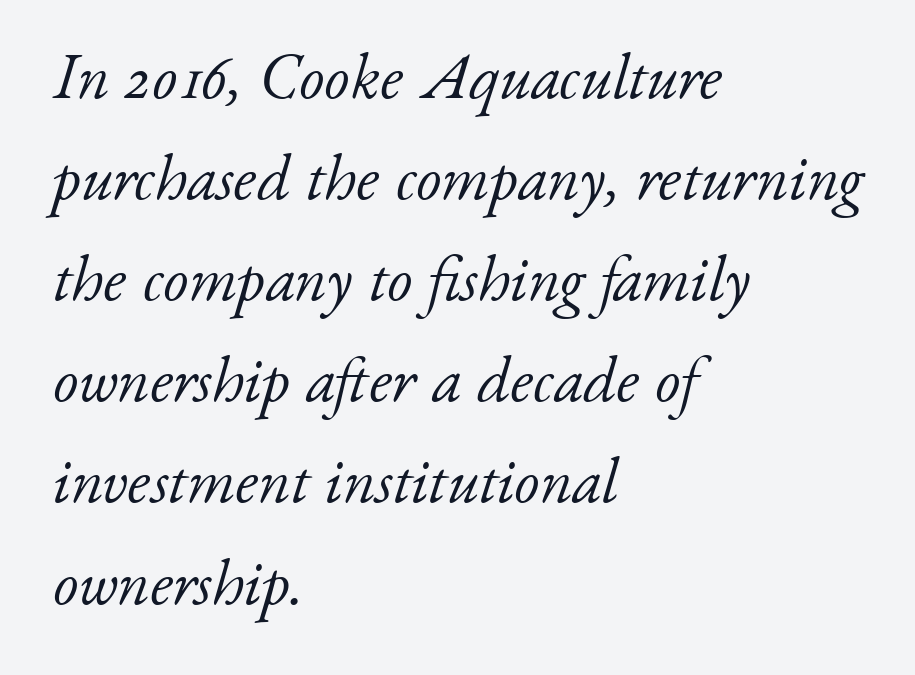
The image shows 64 px light serif type, italic (leaning right); set left-aligned, normal line spacing (1.58x), normal letter spacing, not underlined; low stroke contrast and a small x-height.
